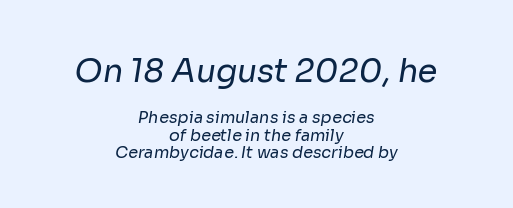
The image shows 32 px regular-weight sans-serif type; set centered, tight line spacing (1.09x), normal letter spacing, not underlined; the first (top) block is 2.0x larger; low stroke contrast and a medium x-height.
